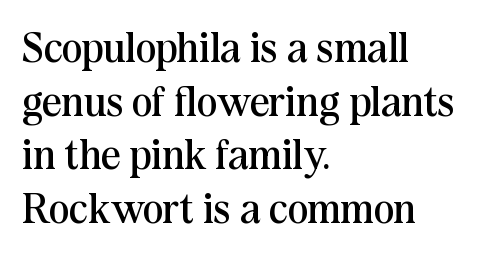
The image shows 43 px regular-weight serif type, upright; set left-aligned, normal line spacing (1.25x), normal letter spacing, not underlined; medium stroke contrast and a medium x-height.
